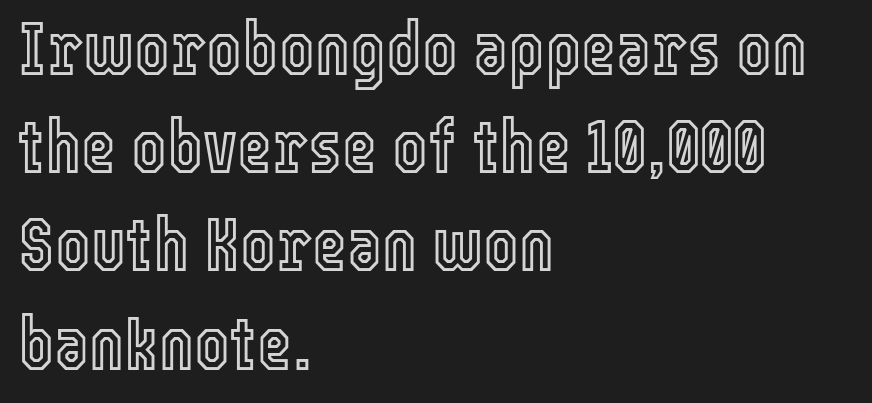
The setting favours the left margin, as ordinary paragraphs usually do. Reading down the column, the eye jumps a familiar distance to each next line. Think of a printed novel: that variable character pitch is what you see here. Nobody touched the tracking dial on this one. Bare-footed words on every line.
